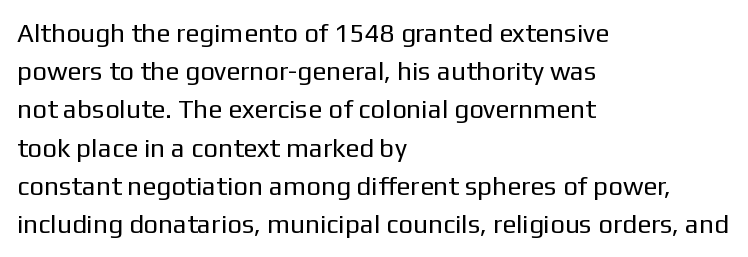
Q: Is the text bold? A: No.
Q: Is the text italic (slanted)? A: No, it is upright.
Q: Is the text underlined? A: No.
Q: How is the paragraph aligned? A: Left-aligned.
Q: Is the spacing between letters normal or unusually wide? A: Normal.
Q: Is the spacing between lines tight, normal or loose? A: Normal.
